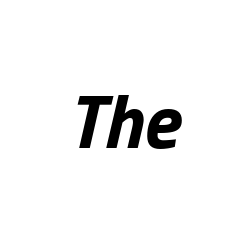
Looks like regular typesetting: each glyph gets only the width it needs. A typesetter would mark this as italic. Honestly, there is no underline to notice here at all. The passage shown has conventional tracking throughout. Its strokes are broad and dark, the hallmark of bold type.
